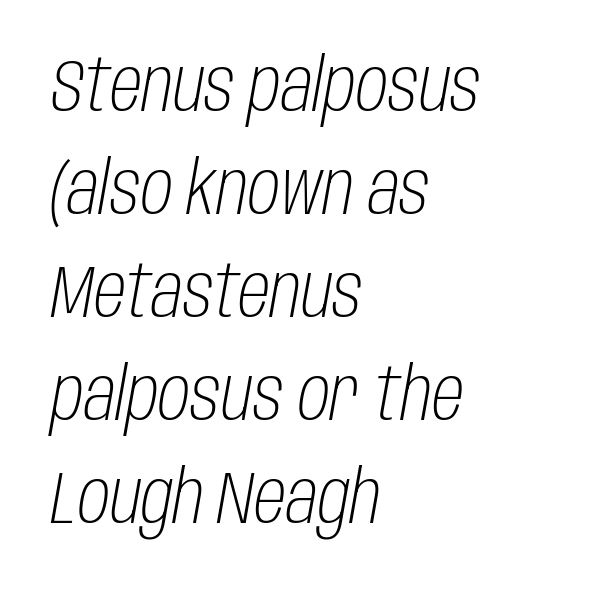
{"italic": "yes", "lean": "right", "slant_degrees": 10, "bold": "no", "weight": "light", "width": "condensed", "stroke_contrast": "low", "x_height": "large", "monospaced": "no", "underline": "no", "align": "left", "line_spacing": "normal", "line_spacing_ratio": 1.41, "letter_spacing": "normal", "letter_spacing_em": 0.0, "glyph_px": 73}
